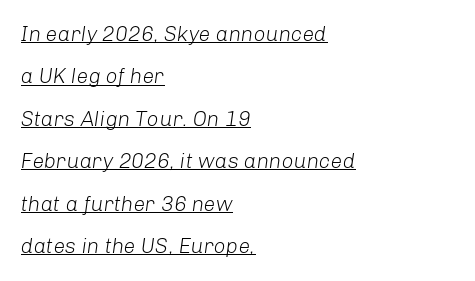
These lines are set flush left with a ragged right edge. Weight: regular or lighter. A rule runs beneath these lines of type. Here the glyphs are tracked normally, forming tight word shapes.
